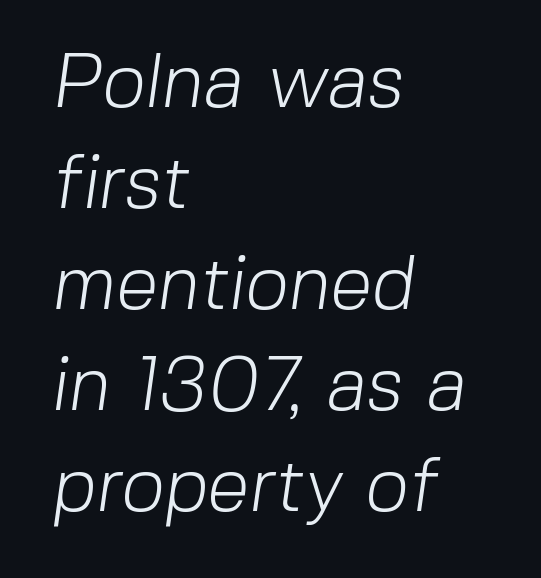
Q: Is the text bold? A: No.
Q: Is the typeface a serif or a sans-serif typeface? A: Sans-serif.
Q: Is the text underlined? A: No.
Q: How is the paragraph aligned? A: Left-aligned.
Q: Is the spacing between letters normal or unusually wide? A: Normal.
Q: Is the spacing between lines tight, normal or loose? A: Normal.
Q: Width (condensed, normal, or wide)? A: Normal.
Q: Stroke contrast? A: Low.
Q: x-height? A: Medium.
Q: Monospaced? A: No.
